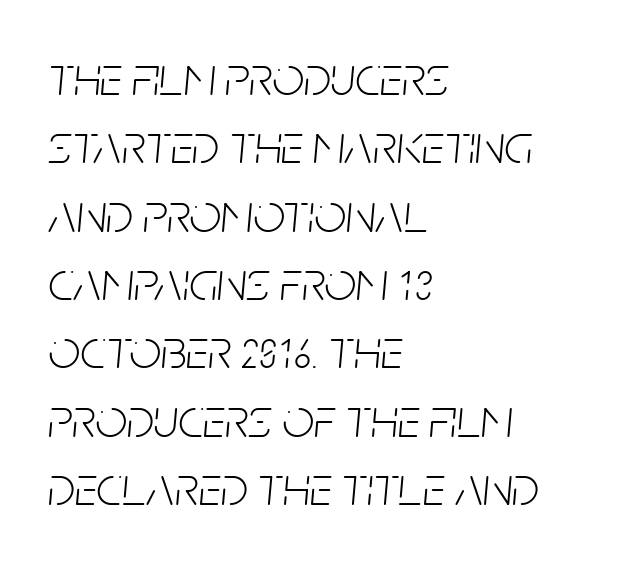
Tall strokes in this sample are angled rather than plumb. Looks like regular typesetting: each glyph gets only the width it needs. This rendering features lettering with no underline. Default kerning and tracking; the words read as compact shapes. Caption: multi-line text, flush left, ragged right.
